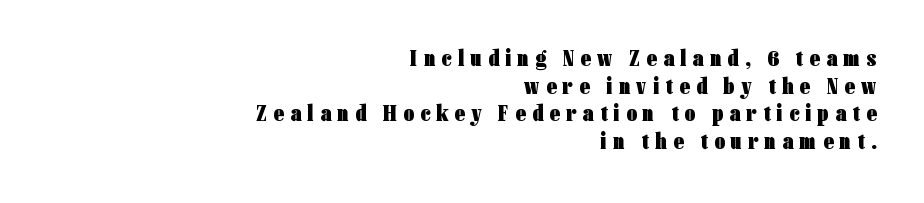
The image shows 23 px bold type, upright; set right-aligned, line spacing 1.2x, unusually wide letter spacing (+0.28 em), not underlined.
